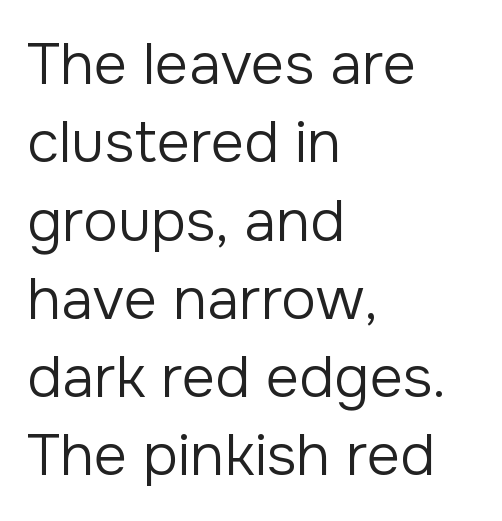
The image shows 58 px regular-weight sans-serif type, upright; set left-aligned, normal line spacing (1.35x), normal letter spacing, not underlined; low stroke contrast and a medium x-height.
